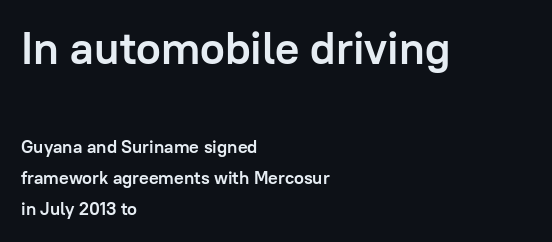
Q: Is the text bold? A: Yes.
Q: Is the text italic (slanted)? A: No, it is upright.
Q: Is the typeface a serif or a sans-serif typeface? A: Sans-serif.
Q: Is the text underlined? A: No.
Q: How is the paragraph aligned? A: Left-aligned.
Q: Is the spacing between letters normal or unusually wide? A: Normal.
Q: Which block of text is set in a larger size, the first (top) or the second (bottom)? A: The first (top) one.
Q: Width (condensed, normal, or wide)? A: Normal.
Q: Stroke contrast? A: Low.
Q: x-height? A: Medium.
Q: Monospaced? A: No.
